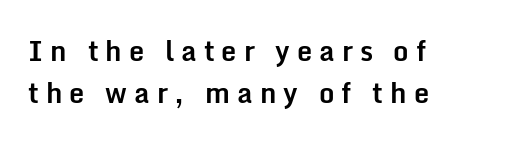
The image shows 27 px bold type, upright; set left-aligned, normal line spacing (1.56x), unusually wide letter spacing (+0.26 em), not underlined.
